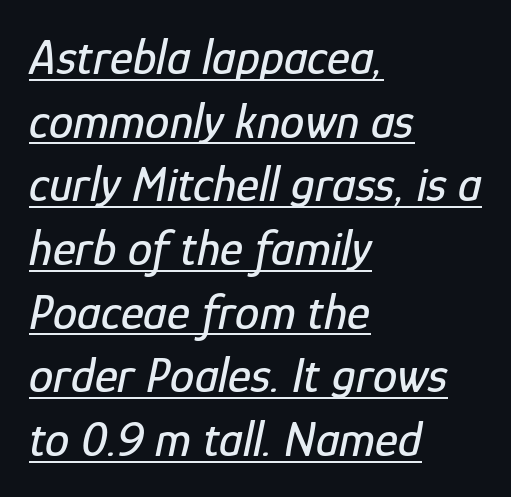
Q: Is the text italic (slanted)? A: Yes, it leans right by about 12 degrees.
Q: Is the text underlined? A: Yes.
Q: How is the paragraph aligned? A: Left-aligned.
Q: Is the spacing between letters normal or unusually wide? A: Normal.
Q: Is the spacing between lines tight, normal or loose? A: Normal.
Q: Width (condensed, normal, or wide)? A: Condensed.
Q: Stroke contrast? A: Low.
Q: x-height? A: Medium.
Q: Monospaced? A: No.
